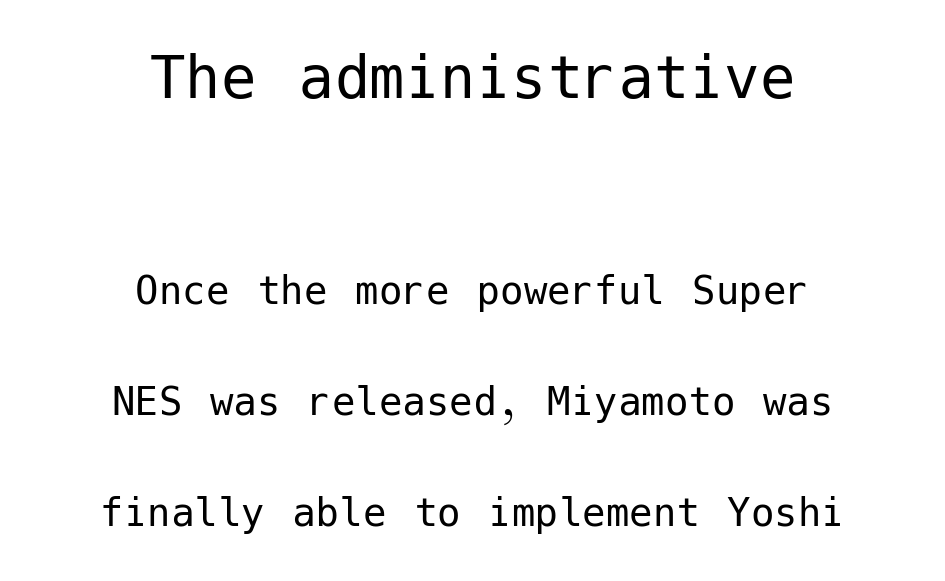
The image shows 71 px regular-weight sans-serif type, upright; set centered, loose line spacing (2.36x), normal letter spacing, not underlined; the first (top) block is 1.51x larger; low stroke contrast and a medium x-height.
